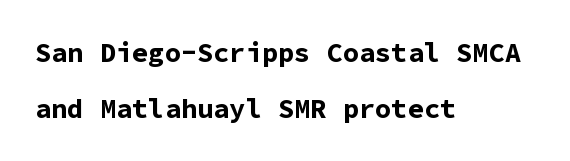
{"italic": "no", "bold": "yes", "underline": "no", "align": "left", "line_spacing": "loose", "line_spacing_ratio": 2.07, "letter_spacing": "normal", "letter_spacing_em": 0.0, "glyph_px": 27}
